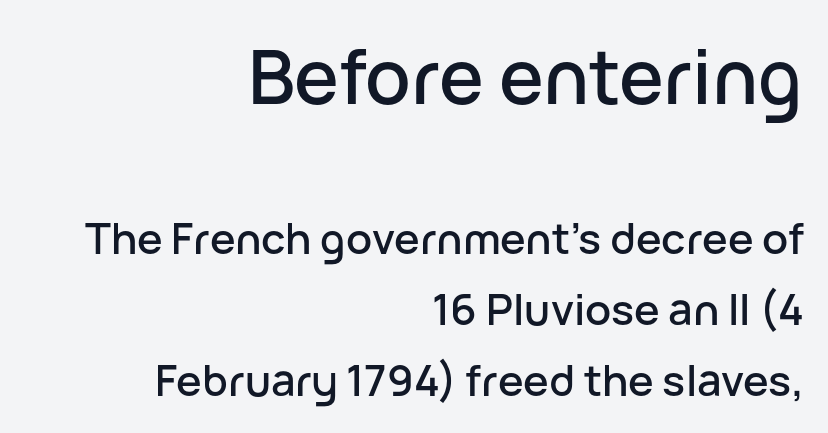
{"serif": "no", "italic": "no", "width": "normal", "stroke_contrast": "low", "x_height": "medium", "monospaced": "no", "underline": "no", "align": "right", "line_spacing": "normal", "line_spacing_ratio": 1.65, "letter_spacing": "normal", "letter_spacing_em": 0.0, "larger_block": "first", "size_ratio": 1.74, "glyph_px": 75}
